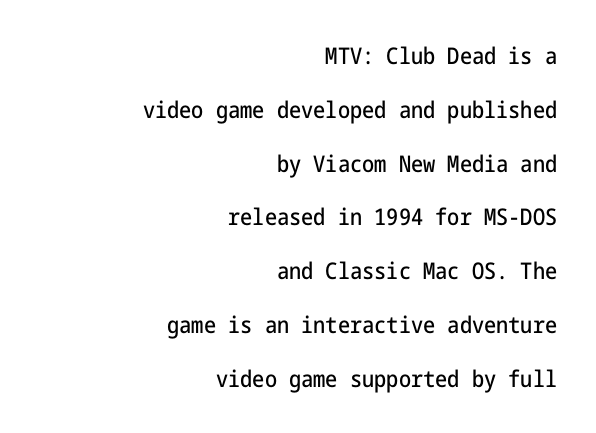
The image shows 23 px text type, upright; set right-aligned, loose line spacing (2.34x), normal letter spacing, not underlined.
